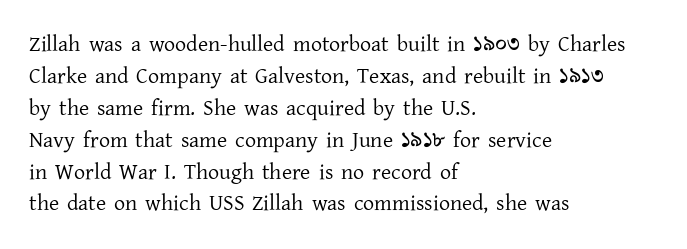
{"italic": "no", "bold": "no", "underline": "no", "align": "left", "line_spacing": "normal", "line_spacing_ratio": 1.45, "letter_spacing": "normal", "letter_spacing_em": 0.0, "glyph_px": 22}
